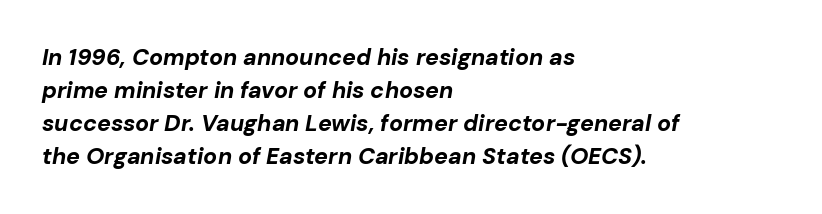
The strokes are fattened all the way to bold. Quick note: interline space is typical. A typesetter would mark this as italic. This rendering leaves character spacing at its baseline value. Horizontal alignment here is leftward, the default for most running prose. Check the space under the baseline: it is left empty.
